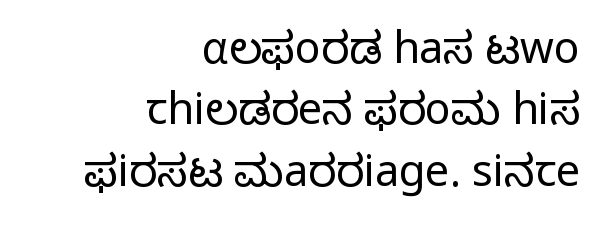
The image shows 43 px regular-weight sans-serif type, upright; set right-aligned, normal line spacing (1.43x), normal letter spacing, not underlined; low stroke contrast and a medium x-height.
